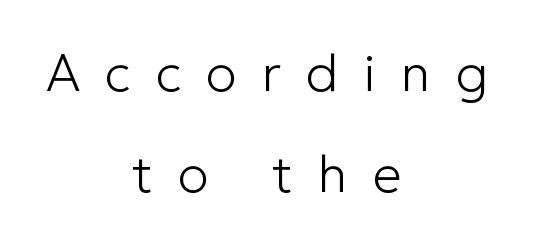
Q: Is the text bold? A: No.
Q: Is the text italic (slanted)? A: No, it is upright.
Q: Is the typeface a serif or a sans-serif typeface? A: Sans-serif.
Q: Is the text underlined? A: No.
Q: How is the paragraph aligned? A: Centered.
Q: Is the spacing between letters normal or unusually wide? A: Unusually wide.
Q: Is the spacing between lines tight, normal or loose? A: Loose.
Q: Width (condensed, normal, or wide)? A: Normal.
Q: Stroke contrast? A: Low.
Q: x-height? A: Medium.
Q: Monospaced? A: No.
